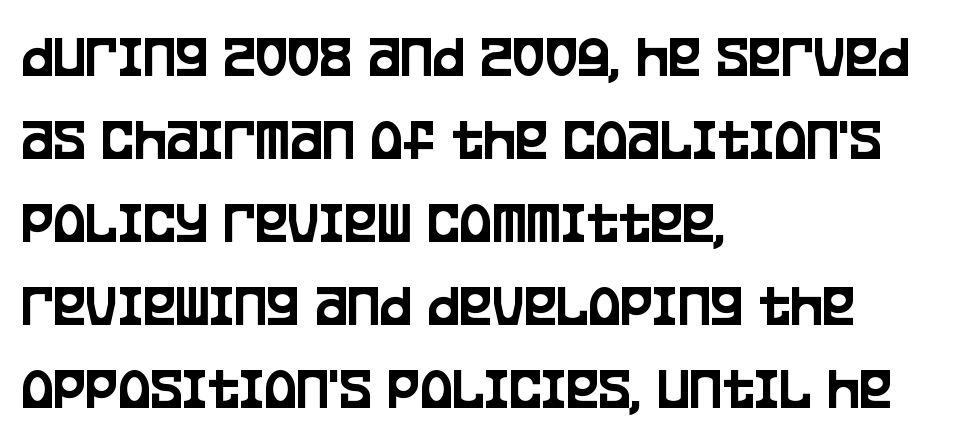
The image shows 61 px condensed sans-serif type, upright; set left-aligned, normal line spacing (1.36x), normal letter spacing, not underlined; low stroke contrast and a large x-height.
